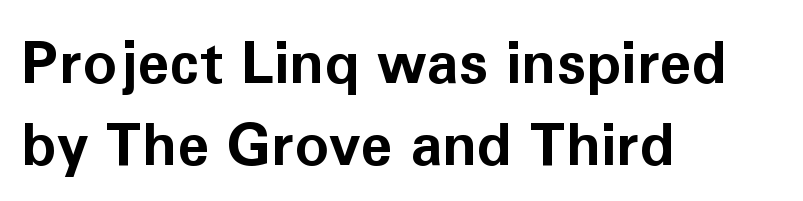
The image shows 58 px bold sans-serif type, upright; set left-aligned, normal line spacing (1.41x), normal letter spacing, not underlined; low stroke contrast and a medium x-height.
